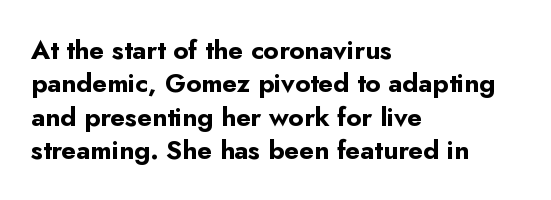
In terms of posture, this sample is upright. Look at the stroke-to-counter ratio: heavy, a bold. Notice how descenders clear the ascenders below comfortably — that's standard leading. The zone under the glyphs is completely vacant. The rendering keeps characters at their native spacing.
